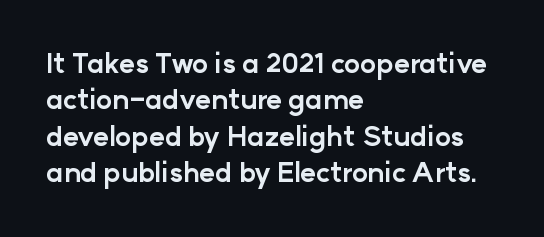
The lettering stays uniformly vertical, giving the passage a roman look. Letters rest on an invisible, unmarked baseline. This block has exactly the height ordinary leading produces. Spacing between characters is what you'd get straight out of the box. Notice how thick the strokes are: this is what a full bold looks like.
